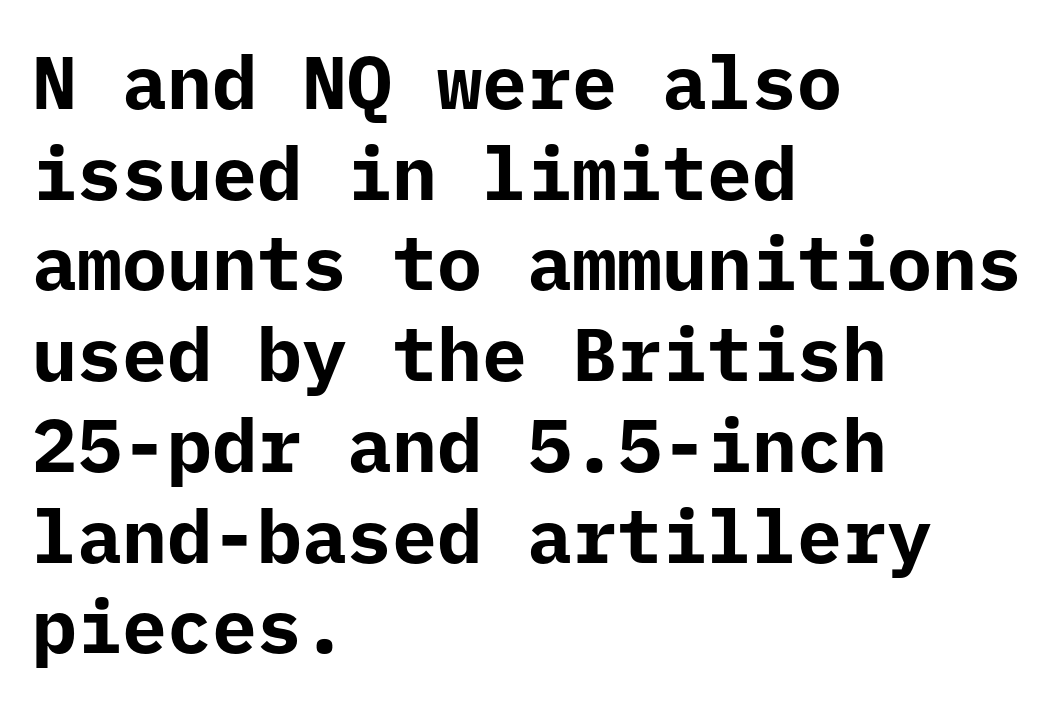
Rendered with straight, roman letterforms. These lines are composed in type without serifs. How heavy is the stroke? Heavy — this is a bold. Fixed-width glyphs throughout — classic coding-font behaviour.
